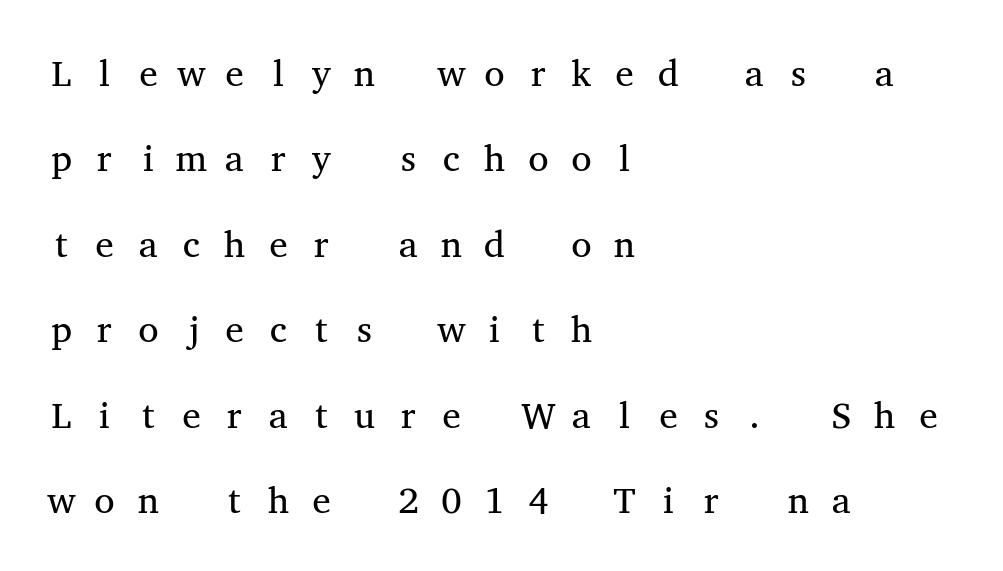
The image shows 37 px regular-weight, wide serif type, upright, monospaced; set left-aligned, loose line spacing (2.31x), unusually wide letter spacing (+0.39 em), not underlined; medium stroke contrast and a medium x-height.
